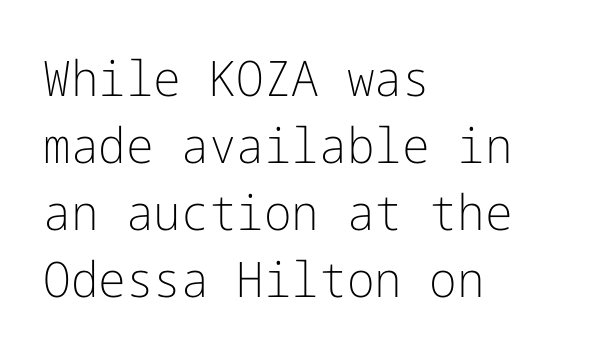
Unmarked baselines from the first word to the last. Words appear dense and cohesive because spacing is normal. The type family on display is of the sans-serif kind. This is roman type, the default non-slanted kind. Compared with a centered layout, this one pins lines to the left instead.
